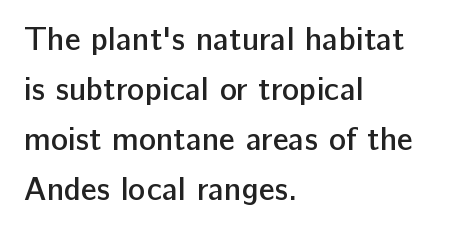
Quick note: underline off. Between one letter and the next there's only the usual sliver of space. Which margin do the lines hug? The left one — the right edge is uneven. These lines sit exactly where default settings would place them. Is this a fixed-width face? No — the glyphs have proportional, varying widths. Does the weight exceed regular? Yes, but only to semibold.
